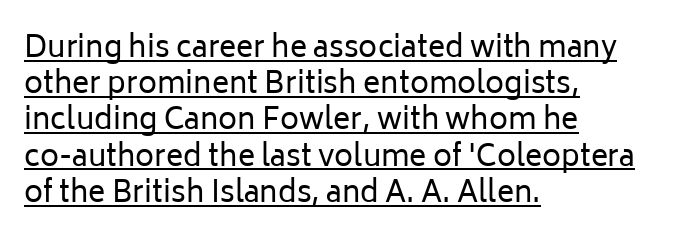
The image shows 29 px regular-weight sans-serif type, upright; set left-aligned, normal line spacing (1.25x), normal letter spacing, underlined; low stroke contrast and a medium x-height.
